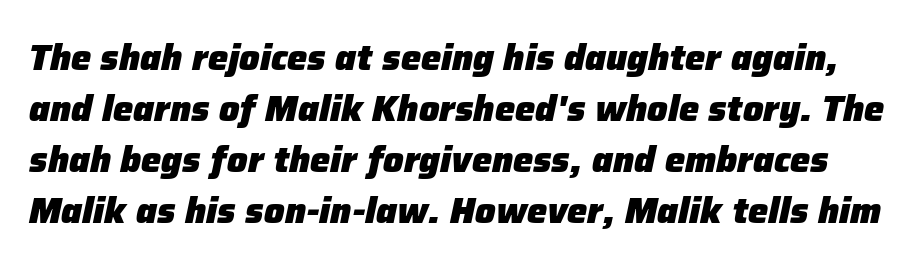
Weight check: bold — yes, fully. The specimen omits any rule beneath the text block's lines. Do the characters align in a grid? No, the font is proportional. The letters sit at their default tracking, neither squeezed nor spread. The lettering tilts uniformly, giving the passage an italic look.
